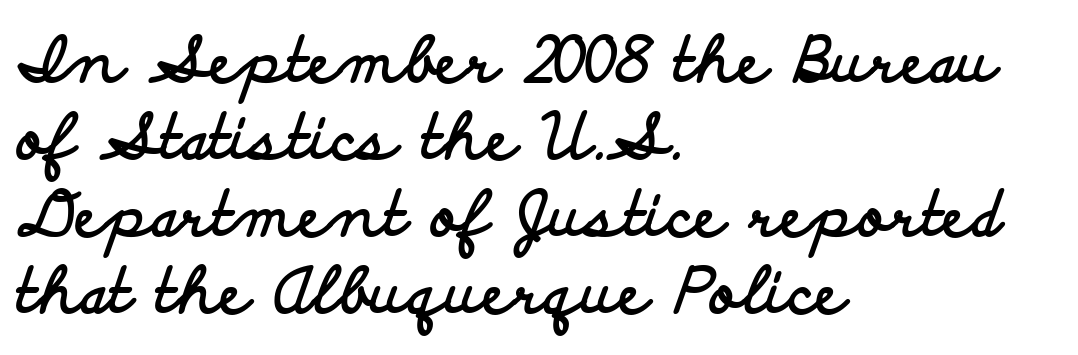
Q: Is the text bold? A: Yes.
Q: Is the text italic (slanted)? A: Yes.
Q: Is the typeface a serif or a sans-serif typeface? A: Sans-serif.
Q: Is the text underlined? A: No.
Q: How is the paragraph aligned? A: Left-aligned.
Q: Is the spacing between letters normal or unusually wide? A: Normal.
Q: Width (condensed, normal, or wide)? A: Wide.
Q: Stroke contrast? A: Low.
Q: x-height? A: Small.
Q: Monospaced? A: No.
